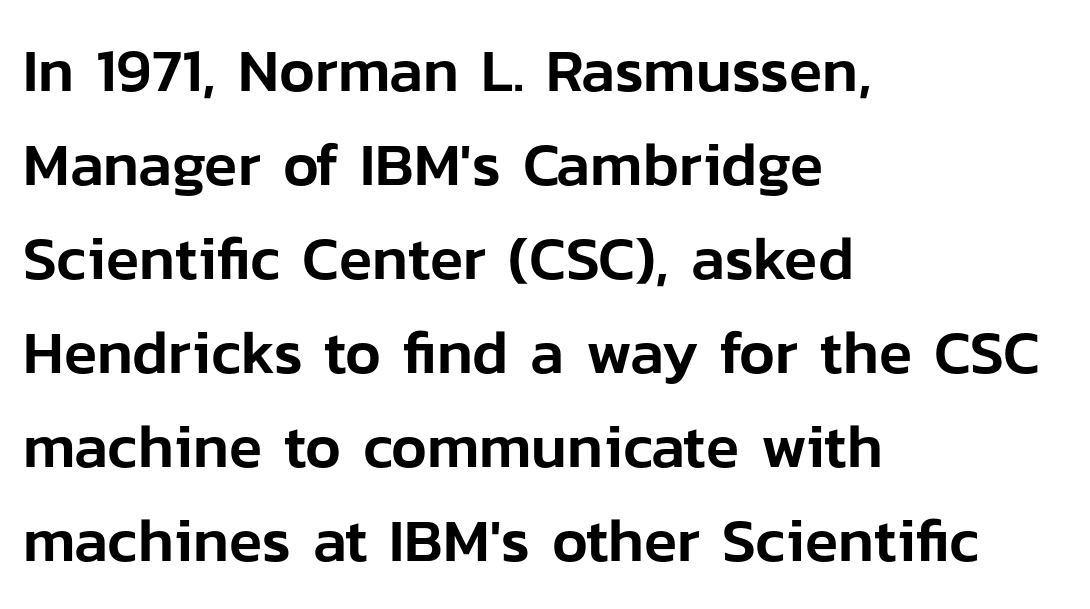
{"serif": "no", "italic": "no", "width": "normal", "stroke_contrast": "low", "x_height": "medium", "monospaced": "no", "underline": "no", "align": "left", "line_spacing": "normal", "line_spacing_ratio": 1.54, "letter_spacing": "normal", "letter_spacing_em": 0.0, "glyph_px": 61}
